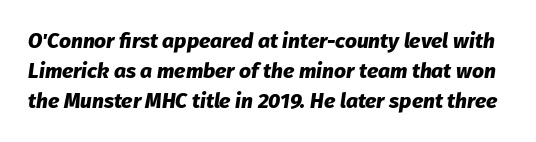
Q: Is the text bold? A: Yes.
Q: Is the text italic (slanted)? A: Yes, it leans right by about 8 degrees.
Q: Is the text underlined? A: No.
Q: Is the spacing between letters normal or unusually wide? A: Normal.
Q: Is the spacing between lines tight, normal or loose? A: Normal.
